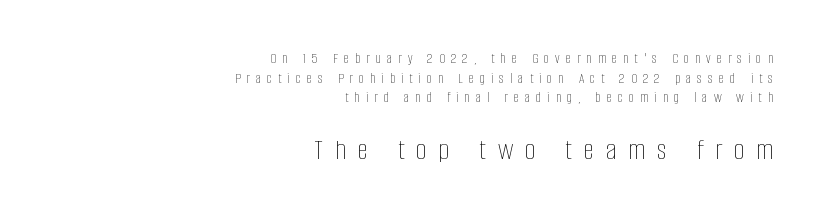
Q: Is the text bold? A: No.
Q: Is the text italic (slanted)? A: No, it is upright.
Q: Is the text underlined? A: No.
Q: How is the paragraph aligned? A: Right-aligned.
Q: Is the spacing between letters normal or unusually wide? A: Unusually wide.
Q: Is the spacing between lines tight, normal or loose? A: Normal.
Q: Which block of text is set in a larger size, the first (top) or the second (bottom)? A: The second (bottom) one.
Q: Width (condensed, normal, or wide)? A: Condensed.
Q: Stroke contrast? A: Low.
Q: x-height? A: Large.
Q: Monospaced? A: No.
